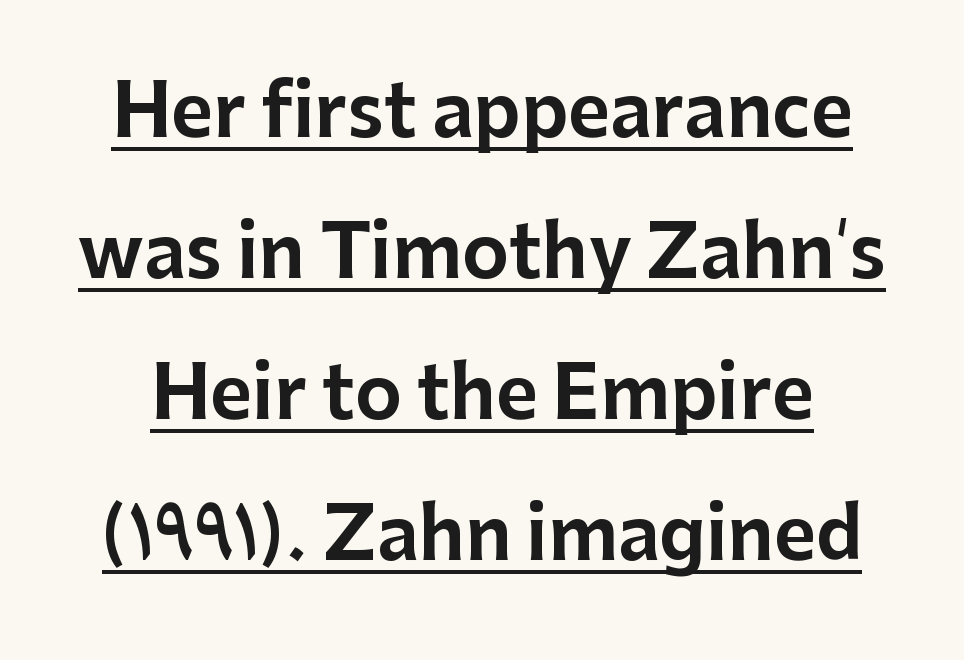
Q: Is the text italic (slanted)? A: No, it is upright.
Q: Is the typeface a serif or a sans-serif typeface? A: Sans-serif.
Q: Is the text underlined? A: Yes.
Q: How is the paragraph aligned? A: Centered.
Q: Is the spacing between letters normal or unusually wide? A: Normal.
Q: Is the spacing between lines tight, normal or loose? A: Loose.
Q: Width (condensed, normal, or wide)? A: Normal.
Q: Stroke contrast? A: Low.
Q: x-height? A: Medium.
Q: Monospaced? A: No.
